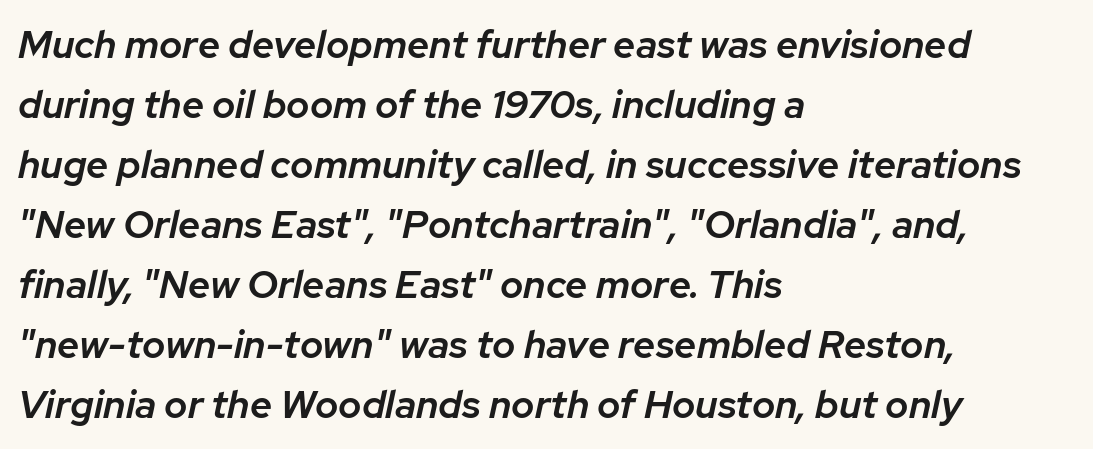
Is the type slanted? Yes — the strokes lean at a clear angle. Rows of type keep a routine distance in the vertical direction. The letters are semibold — heavier than regular but short of a full bold. The specimen omits any rule beneath the text block's lines.
